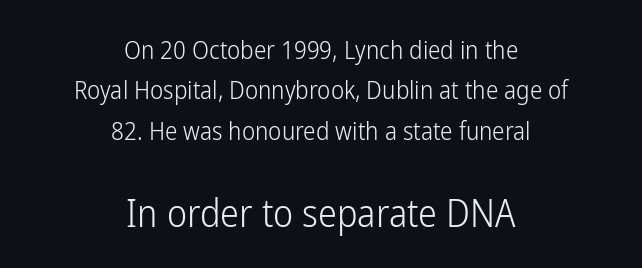
Q: Is the text bold? A: No.
Q: Is the text italic (slanted)? A: No, it is upright.
Q: Is the typeface a serif or a sans-serif typeface? A: Sans-serif.
Q: Is the text underlined? A: No.
Q: How is the paragraph aligned? A: Centered.
Q: Is the spacing between letters normal or unusually wide? A: Normal.
Q: Is the spacing between lines tight, normal or loose? A: Normal.
Q: Which block of text is set in a larger size, the first (top) or the second (bottom)? A: The second (bottom) one.
Q: Width (condensed, normal, or wide)? A: Condensed.
Q: Stroke contrast? A: Low.
Q: x-height? A: Medium.
Q: Monospaced? A: No.
